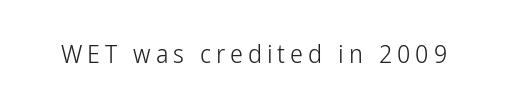
On a weight scale, this lands at 450 or below. The gap between lines stays unmarked. Notice how the stems are strictly vertical — no italics here.
